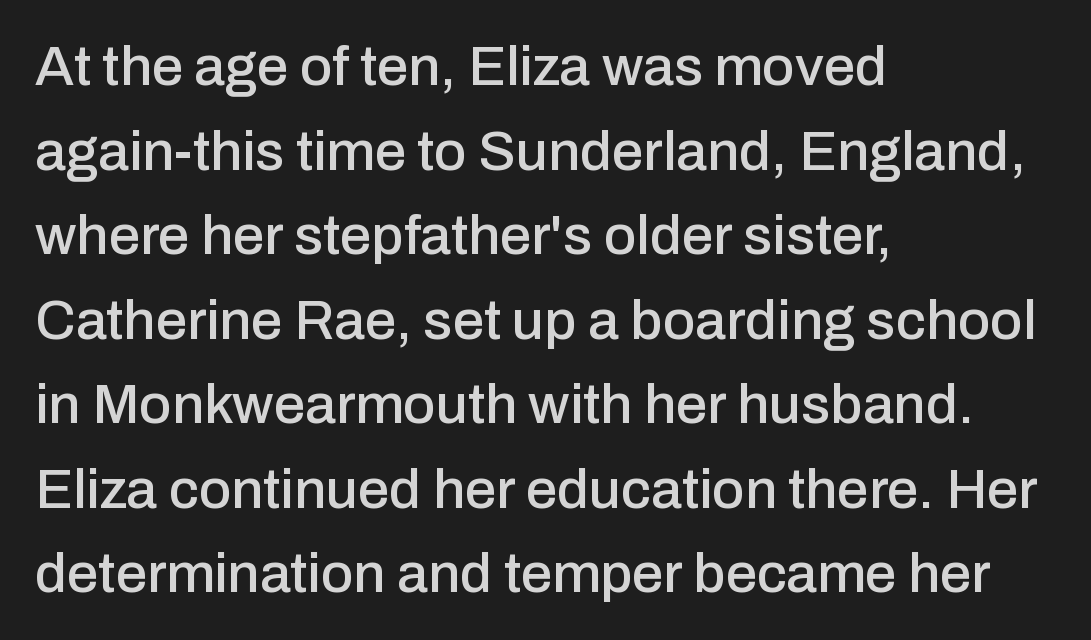
The lines sit at an ordinary, default distance from one another. The lettering holds an erect, upright posture throughout. Underlining? Definitely not there. Line beginnings align vertically; line endings do not. This rendering leaves character spacing at its baseline value. Serif or sans? Sans — the stroke terminals are bare.
